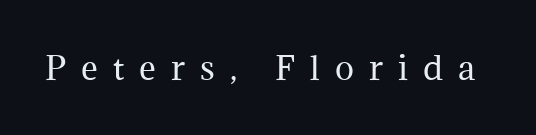
{"serif": "yes", "italic": "no", "bold": "no", "weight": "regular", "width": "normal", "stroke_contrast": "medium", "x_height": "medium", "monospaced": "no", "underline": "no", "letter_spacing": "wide", "letter_spacing_em": 0.47, "glyph_px": 32}
